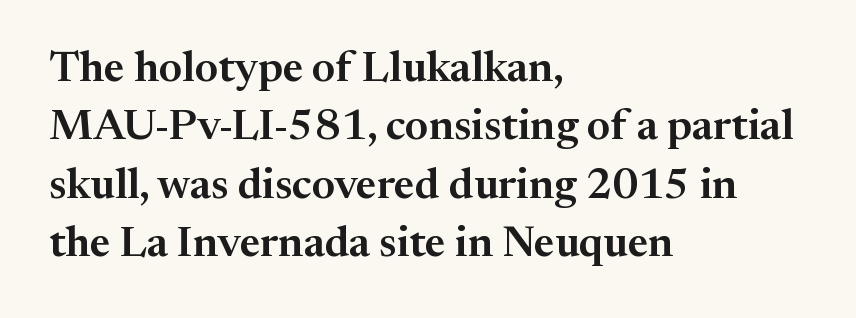
The image shows 43 px serif type, upright; set left-aligned, normal line spacing (1.36x), normal letter spacing, not underlined; medium stroke contrast and a medium x-height.
